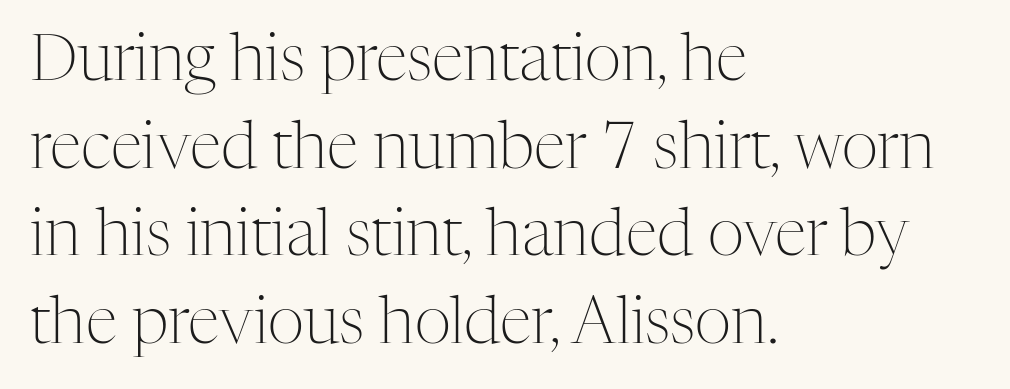
Q: Is the text bold? A: No.
Q: Is the text italic (slanted)? A: No, it is upright.
Q: Is the typeface a serif or a sans-serif typeface? A: Serif.
Q: Is the text underlined? A: No.
Q: How is the paragraph aligned? A: Left-aligned.
Q: Is the spacing between letters normal or unusually wide? A: Normal.
Q: Is the spacing between lines tight, normal or loose? A: Normal.
Q: Width (condensed, normal, or wide)? A: Normal.
Q: Stroke contrast? A: Medium.
Q: x-height? A: Medium.
Q: Monospaced? A: No.
